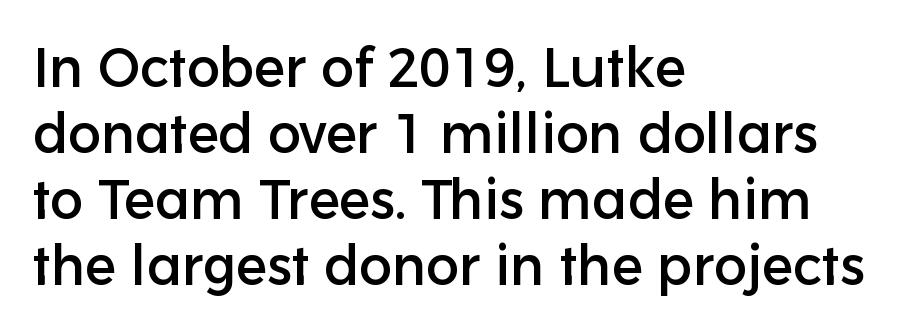
The image shows 55 px sans-serif type, upright; set left-aligned, line spacing 1.2x, normal letter spacing, not underlined; low stroke contrast and a medium x-height.
